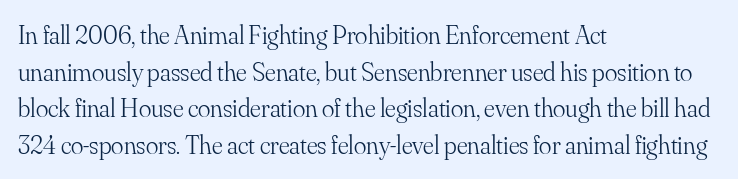
The image shows 26 px text type, upright; set left-aligned, normal line spacing (1.41x), normal letter spacing, not underlined.
